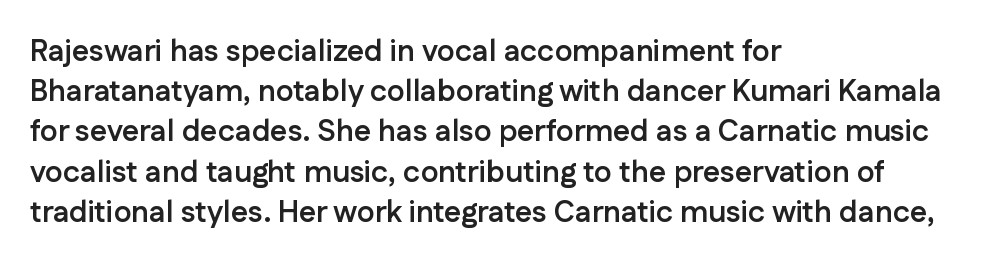
Q: Is the text bold? A: Yes.
Q: Is the text italic (slanted)? A: No, it is upright.
Q: Is the typeface a serif or a sans-serif typeface? A: Sans-serif.
Q: Is the text underlined? A: No.
Q: How is the paragraph aligned? A: Left-aligned.
Q: Is the spacing between letters normal or unusually wide? A: Normal.
Q: Is the spacing between lines tight, normal or loose? A: Normal.
Q: Width (condensed, normal, or wide)? A: Normal.
Q: Stroke contrast? A: Low.
Q: x-height? A: Medium.
Q: Monospaced? A: No.
